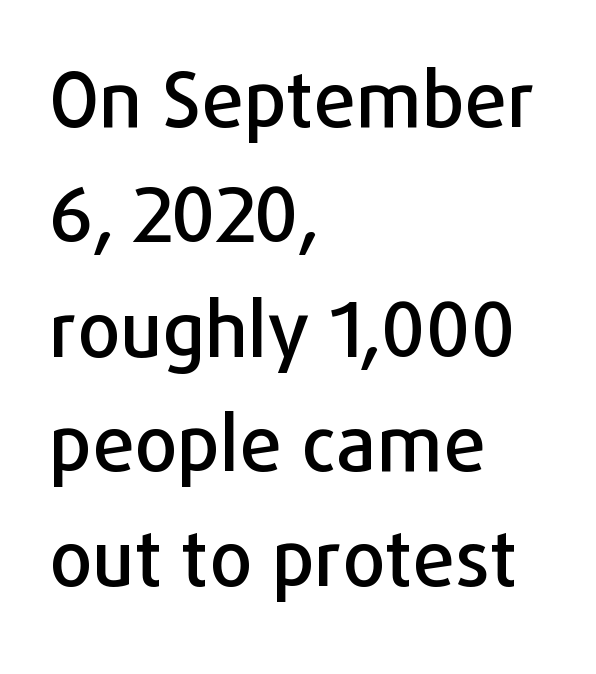
{"serif": "no", "italic": "no", "width": "normal", "stroke_contrast": "low", "x_height": "medium", "monospaced": "no", "underline": "no", "align": "left", "line_spacing": "normal", "line_spacing_ratio": 1.51, "letter_spacing": "normal", "letter_spacing_em": 0.0, "glyph_px": 76}
